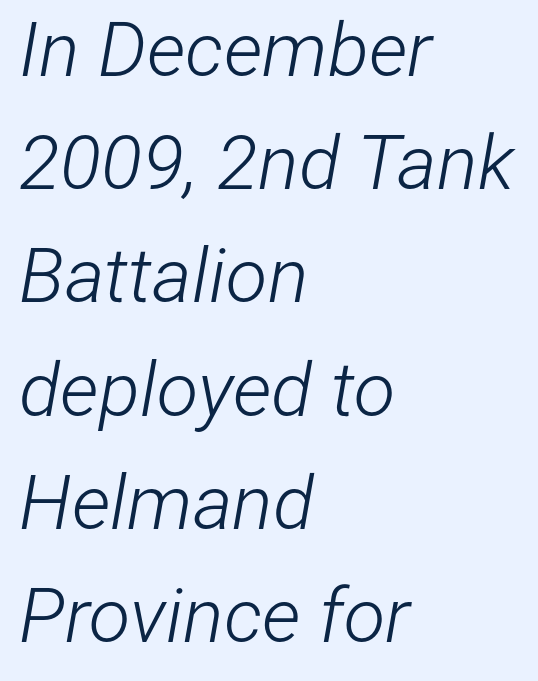
Do the characters align in a grid? No, the font is proportional. The glyphs look as if they've been sheared to an angle. If you measured baseline to baseline, you'd find a middling distance. Type without underlining.
